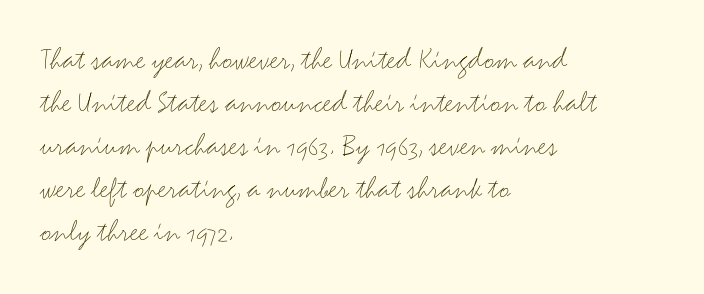
{"serif": "no", "bold": "no", "weight": "light", "width": "wide", "stroke_contrast": "medium", "x_height": "small", "monospaced": "no", "underline": "no", "align": "left", "line_spacing": "normal", "line_spacing_ratio": 1.34, "letter_spacing": "normal", "letter_spacing_em": 0.0, "glyph_px": 32}
